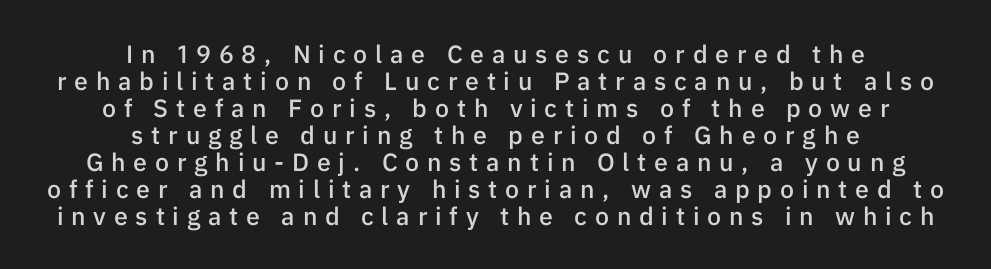
Very little white space separates one row of letters from the next. Both edges are ragged and mirror each other, which tells us the setting is centered. Quick note: underline off. The tracking jumps out immediately: characters are airy and widely separated. Posture: upright roman.
